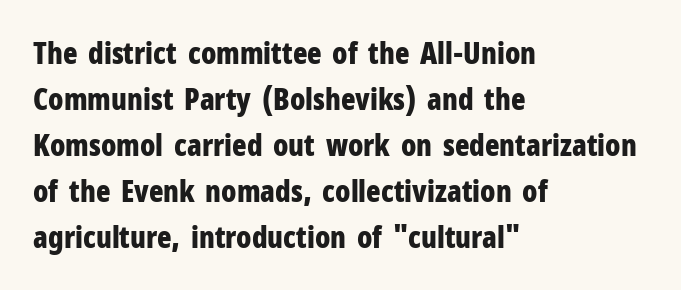
The image shows 30 px bold, condensed sans-serif type, upright; set left-aligned, normal line spacing (1.53x), normal letter spacing, not underlined; low stroke contrast and a medium x-height.
